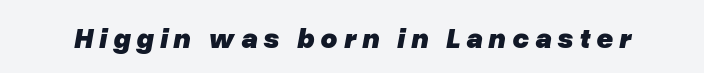
The rendering inserts visible extra space after every character. The letters advance in unequal steps, a hallmark of proportional type. The zone under the glyphs is completely vacant. Designer's note — italics engaged. The typesetting leans heavy: a genuine bold.
